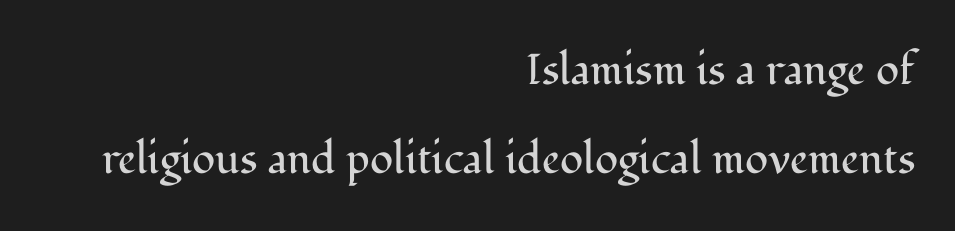
The image shows 43 px regular-weight serif type, upright; set right-aligned, loose line spacing (2.08x), normal letter spacing, not underlined; medium stroke contrast and a medium x-height.
